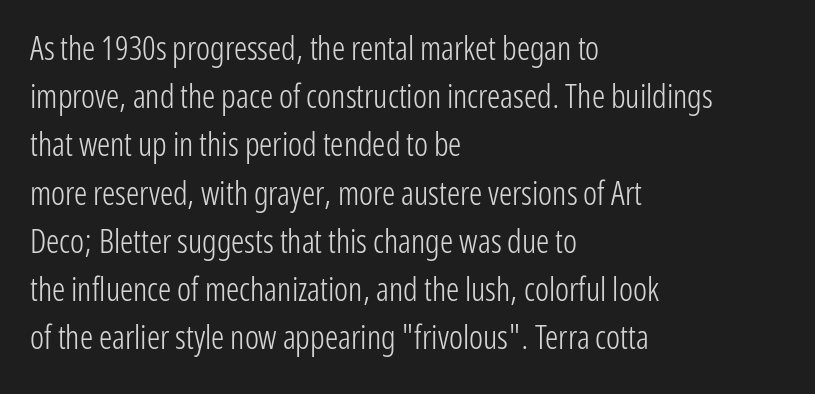
Q: Is the text bold? A: No.
Q: Is the text italic (slanted)? A: No, it is upright.
Q: Is the typeface a serif or a sans-serif typeface? A: Sans-serif.
Q: Is the text underlined? A: No.
Q: How is the paragraph aligned? A: Left-aligned.
Q: Is the spacing between letters normal or unusually wide? A: Normal.
Q: Is the spacing between lines tight, normal or loose? A: Normal.
Q: Width (condensed, normal, or wide)? A: Condensed.
Q: Stroke contrast? A: Low.
Q: x-height? A: Medium.
Q: Monospaced? A: No.
